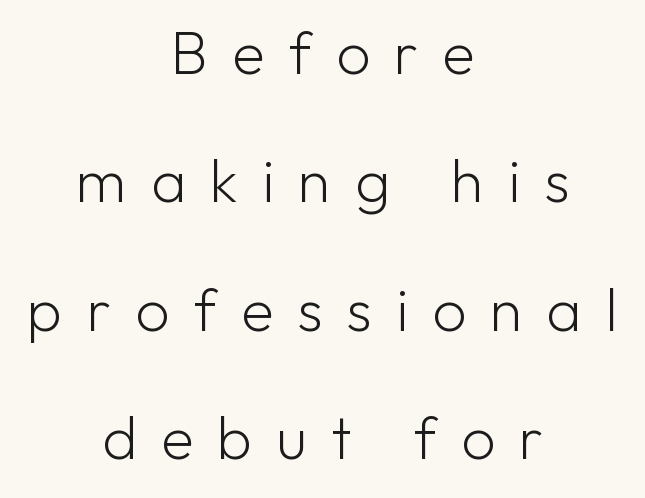
Both edges are ragged and mirror each other, which tells us the setting is centered. Baseline-to-baseline distance is far greater than the letter height. There is plenty of visible air inserted between adjacent glyphs. Stems and bowls with no extra thickness — not bold. Bare-footed words on every line. Tall strokes in this sample are plumb rather than angled.
